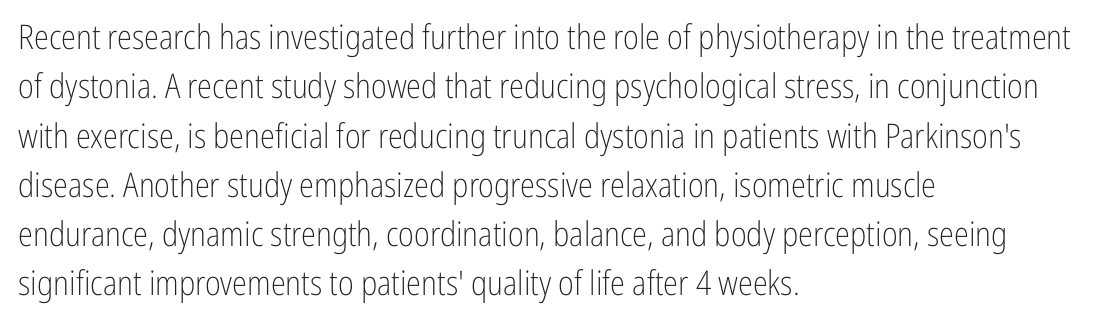
{"serif": "no", "italic": "no", "bold": "no", "weight": "light", "width": "condensed", "stroke_contrast": "low", "x_height": "medium", "monospaced": "no", "underline": "no", "align": "left", "line_spacing": "normal", "line_spacing_ratio": 1.45, "letter_spacing": "normal", "letter_spacing_em": 0.0, "glyph_px": 34}
